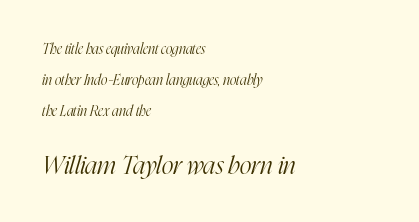
{"italic": "yes", "lean": "right", "slant_degrees": 16, "bold": "no", "underline": "no", "align": "left", "line_spacing": "loose", "line_spacing_ratio": 2.2, "letter_spacing": "normal", "letter_spacing_em": 0.0, "larger_block": "second", "size_ratio": 1.79, "glyph_px": 25}
